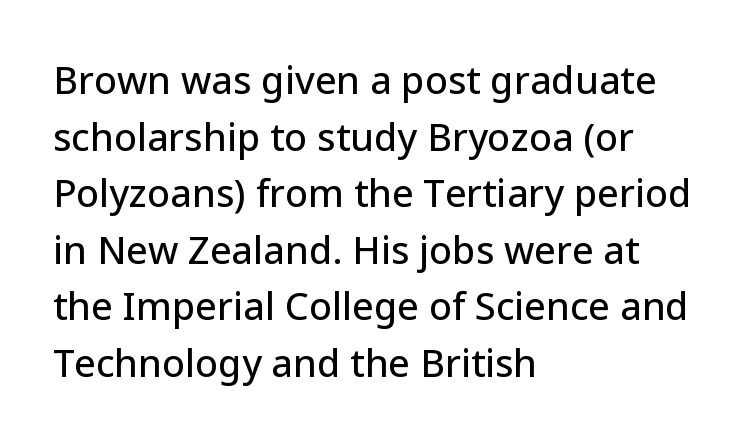
The image shows 38 px sans-serif type, upright; set left-aligned, normal line spacing (1.49x), normal letter spacing, not underlined; low stroke contrast and a medium x-height.
